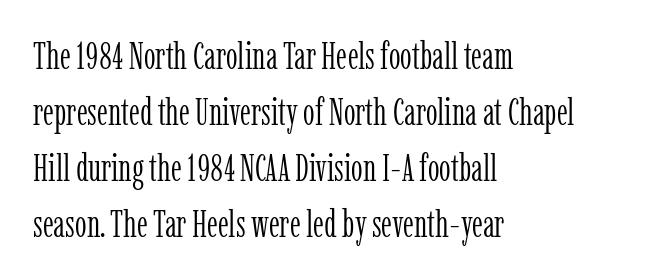
Q: Is the text bold? A: No.
Q: Is the text italic (slanted)? A: No, it is upright.
Q: Is the typeface a serif or a sans-serif typeface? A: Serif.
Q: Is the text underlined? A: No.
Q: How is the paragraph aligned? A: Left-aligned.
Q: Is the spacing between letters normal or unusually wide? A: Normal.
Q: Is the spacing between lines tight, normal or loose? A: Normal.
Q: Width (condensed, normal, or wide)? A: Condensed.
Q: Stroke contrast? A: Low.
Q: x-height? A: Medium.
Q: Monospaced? A: No.
